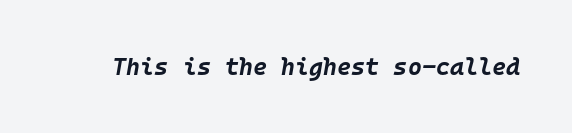
{"italic": "yes", "lean": "right", "slant_degrees": 10, "bold": "yes", "underline": "no", "letter_spacing": "normal", "letter_spacing_em": 0.0, "glyph_px": 24}
